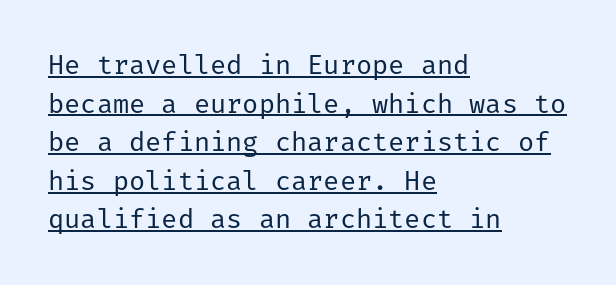
Q: Is the text bold? A: No.
Q: Is the text italic (slanted)? A: No, it is upright.
Q: Is the text underlined? A: Yes.
Q: How is the paragraph aligned? A: Left-aligned.
Q: Is the spacing between letters normal or unusually wide? A: Normal.
Q: Is the spacing between lines tight, normal or loose? A: Normal.
